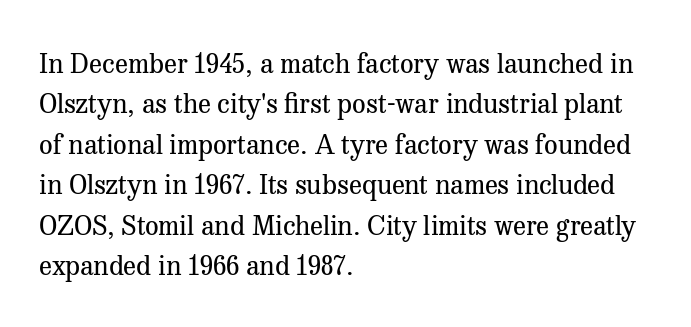
The image shows 27 px text type, upright; set left-aligned, normal line spacing (1.5x), normal letter spacing, not underlined.
